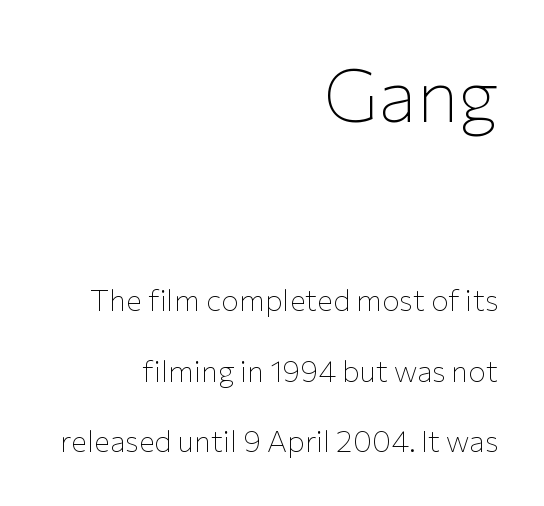
The image shows 74 px thin sans-serif type, upright; set right-aligned, loose line spacing (2.36x), normal letter spacing, not underlined; the first (top) block is 2.47x larger; low stroke contrast and a medium x-height.
